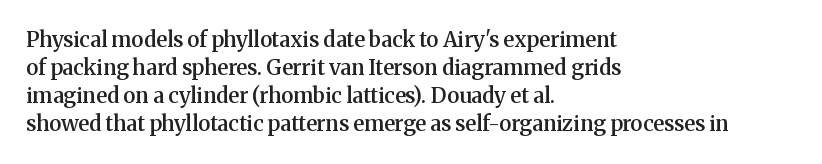
The image shows 21 px text type, upright; set left-aligned, normal line spacing (1.34x), normal letter spacing, not underlined.
